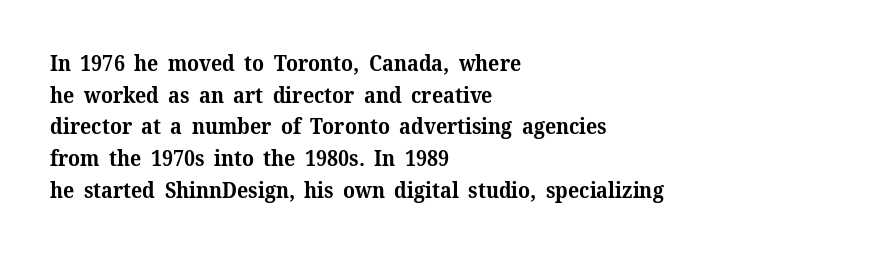
The image shows 21 px bold type, upright; set left-aligned, normal line spacing (1.51x), normal letter spacing, not underlined.
